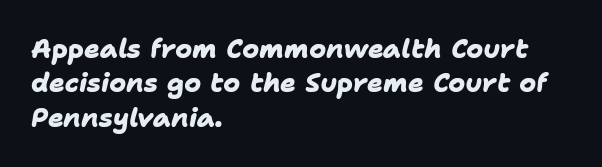
{"bold": "yes", "underline": "no", "align": "left", "line_spacing": "normal", "line_spacing_ratio": 1.32, "letter_spacing": "normal", "letter_spacing_em": 0.0, "glyph_px": 26}
